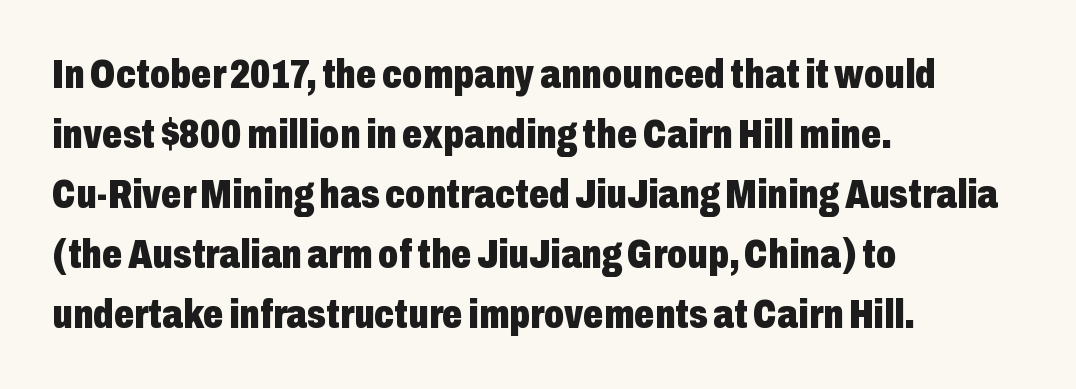
{"serif": "no", "italic": "no", "bold": "yes", "weight": "heavy", "width": "condensed", "stroke_contrast": "low", "x_height": "medium", "monospaced": "no", "underline": "no", "align": "left", "line_spacing": "normal", "line_spacing_ratio": 1.5, "letter_spacing": "normal", "letter_spacing_em": 0.0, "glyph_px": 40}
